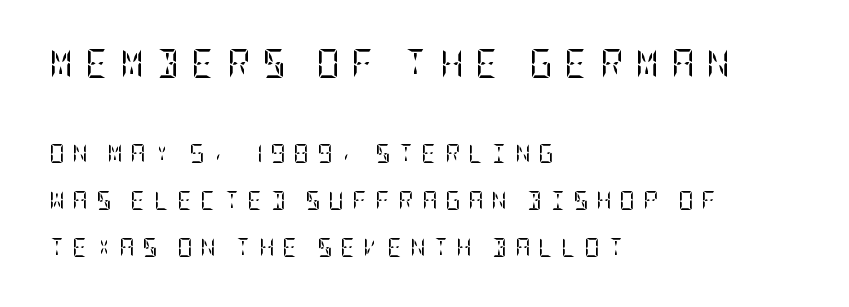
The letterforms sit at book weight or below. Loose tracking; the words dissolve into strings of separated letters. One glance says open: line gaps are wider than usual. Posture: straight, roman, zero tilt.
